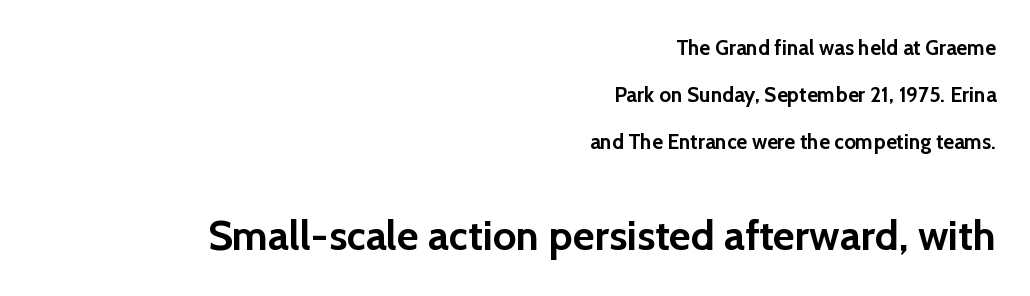
Q: Is the text bold? A: Yes.
Q: Is the text italic (slanted)? A: No, it is upright.
Q: Is the typeface a serif or a sans-serif typeface? A: Sans-serif.
Q: Is the text underlined? A: No.
Q: How is the paragraph aligned? A: Right-aligned.
Q: Is the spacing between letters normal or unusually wide? A: Normal.
Q: Is the spacing between lines tight, normal or loose? A: Loose.
Q: Which block of text is set in a larger size, the first (top) or the second (bottom)? A: The second (bottom) one.
Q: Width (condensed, normal, or wide)? A: Normal.
Q: x-height? A: Medium.
Q: Monospaced? A: No.
